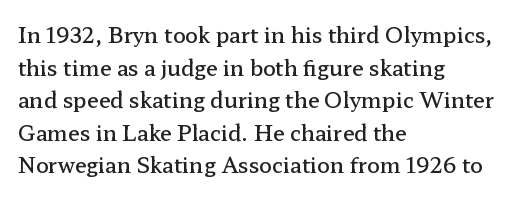
Q: Is the text bold? A: Semi-bold.
Q: Is the text italic (slanted)? A: No, it is upright.
Q: Is the text underlined? A: No.
Q: How is the paragraph aligned? A: Left-aligned.
Q: Is the spacing between letters normal or unusually wide? A: Normal.
Q: Is the spacing between lines tight, normal or loose? A: Normal.
